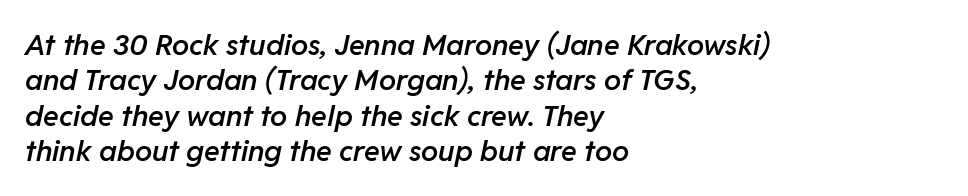
The image shows 29 px semibold type, italic (leaning right); set left-aligned, line spacing 1.22x, normal letter spacing, not underlined; low stroke contrast and a medium x-height.
